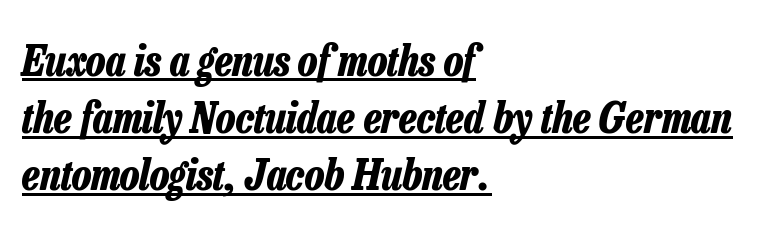
The image shows 43 px bold, condensed type, italic (leaning right); set left-aligned, normal line spacing (1.33x), normal letter spacing, underlined; low stroke contrast and a medium x-height.
